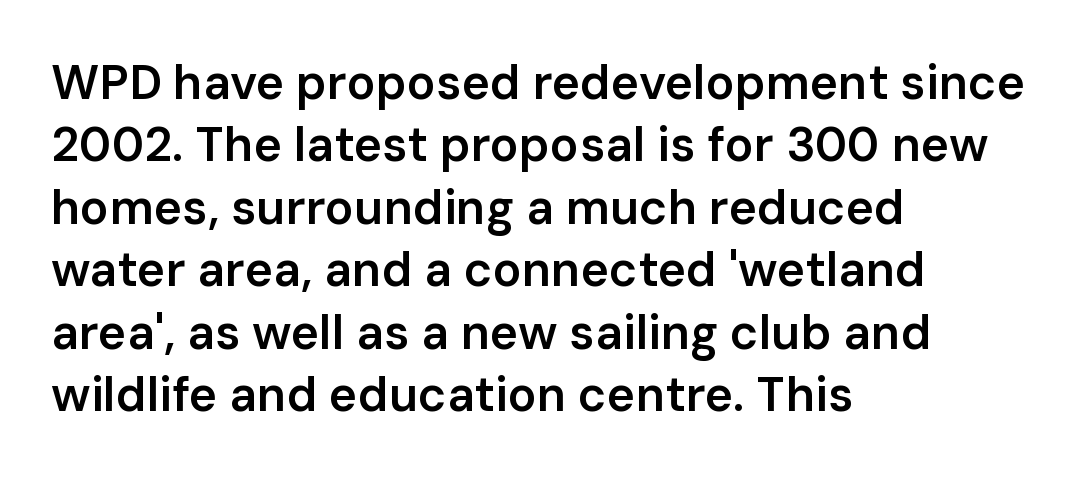
The image shows 48 px semibold sans-serif type, upright; set left-aligned, normal line spacing (1.3x), normal letter spacing, not underlined; low stroke contrast and a medium x-height.
